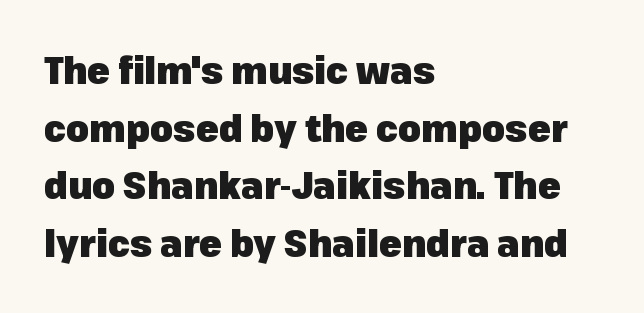
The image shows 37 px heavy sans-serif type, upright; set left-aligned, normal line spacing (1.56x), normal letter spacing, not underlined; low stroke contrast and a medium x-height.
